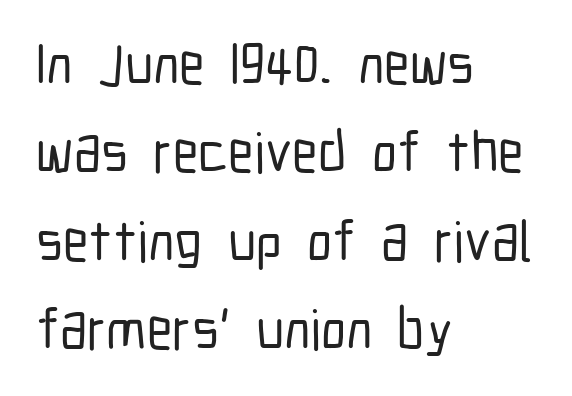
Q: Is the text italic (slanted)? A: No, it is upright.
Q: Is the typeface a serif or a sans-serif typeface? A: Sans-serif.
Q: Is the text underlined? A: No.
Q: How is the paragraph aligned? A: Left-aligned.
Q: Is the spacing between letters normal or unusually wide? A: Normal.
Q: Is the spacing between lines tight, normal or loose? A: Normal.
Q: Width (condensed, normal, or wide)? A: Condensed.
Q: Stroke contrast? A: Low.
Q: x-height? A: Medium.
Q: Monospaced? A: No.
